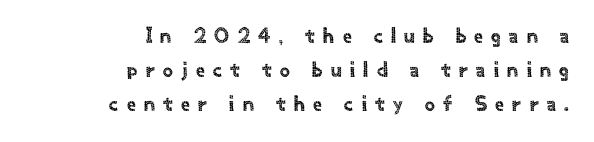
Compared with typical paragraphs, the rows here are spaced about the same. The line texture is sparse and dotted thanks to wide tracking. The compositor pushed each line to the right boundary. This sample uses an upright cut, with every glyph sitting square on the baseline.
